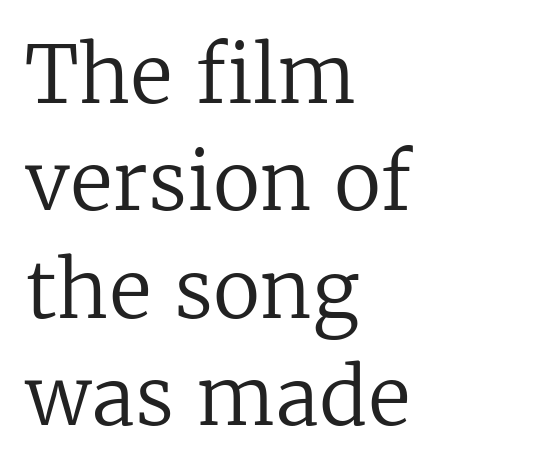
You could not count columns in this text — the font is proportionally spaced. The letters stand upright; this is a roman face. Observe the ordinary spacing: letters are neighbours, not strangers. Each stroke keeps to a modest, everyday thickness or less.
